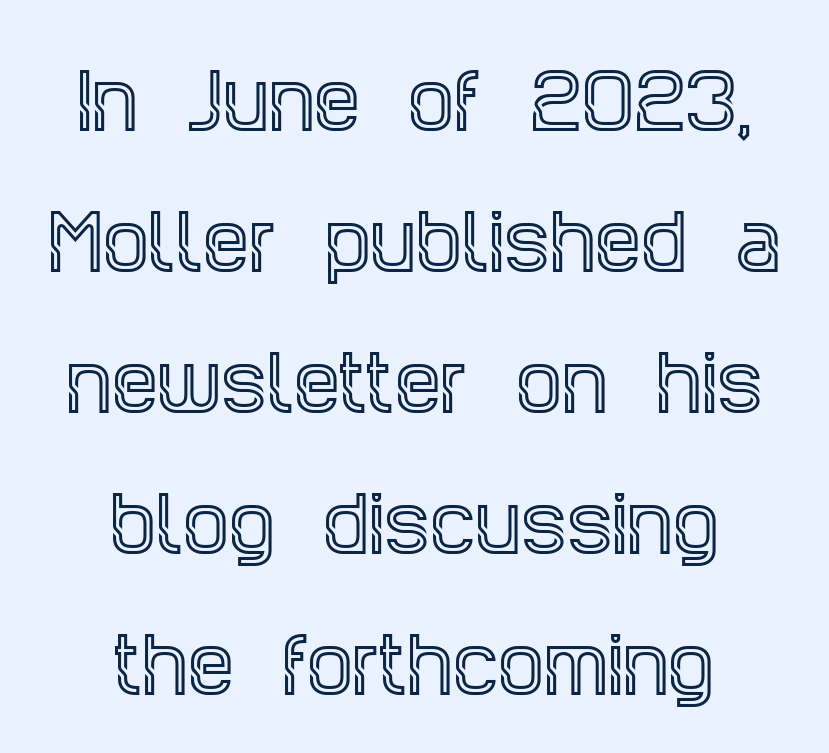
Are there feet on the stems? There are — it's a serif. Reading down the column, the eye jumps a long way to each next line. Varying glyph widths throughout — classic text-font behaviour. There is no visible air inserted between adjacent glyphs.
